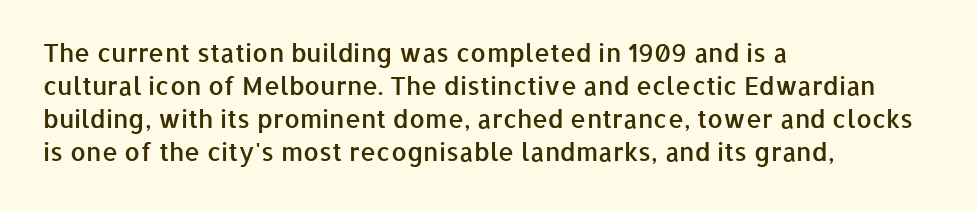
The image shows 25 px text type, upright; set left-aligned, normal line spacing (1.32x), normal letter spacing, not underlined.
